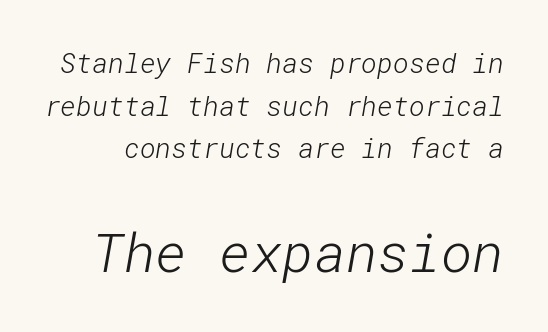
{"serif": "no", "bold": "no", "weight": "light", "width": "normal", "stroke_contrast": "low", "x_height": "medium", "underline": "no", "line_spacing": "normal", "line_spacing_ratio": 1.58, "letter_spacing": "normal", "letter_spacing_em": 0.0, "larger_block": "second", "size_ratio": 2.0, "glyph_px": 54}
